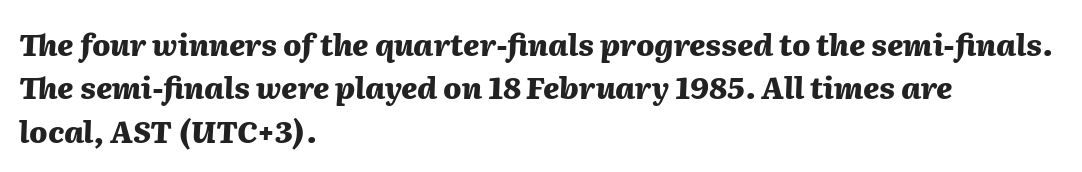
{"italic": "yes", "lean": "right", "slant_degrees": 2, "bold": "yes", "weight": "heavy", "width": "normal", "stroke_contrast": "medium", "x_height": "medium", "monospaced": "no", "underline": "no", "align": "left", "line_spacing": "normal", "line_spacing_ratio": 1.45, "letter_spacing": "normal", "letter_spacing_em": 0.0, "glyph_px": 30}
